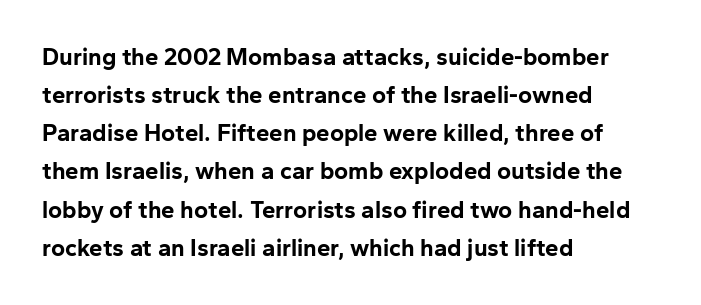
{"italic": "no", "bold": "yes", "underline": "no", "align": "left", "line_spacing": "normal", "line_spacing_ratio": 1.59, "letter_spacing": "normal", "letter_spacing_em": 0.0, "glyph_px": 24}
